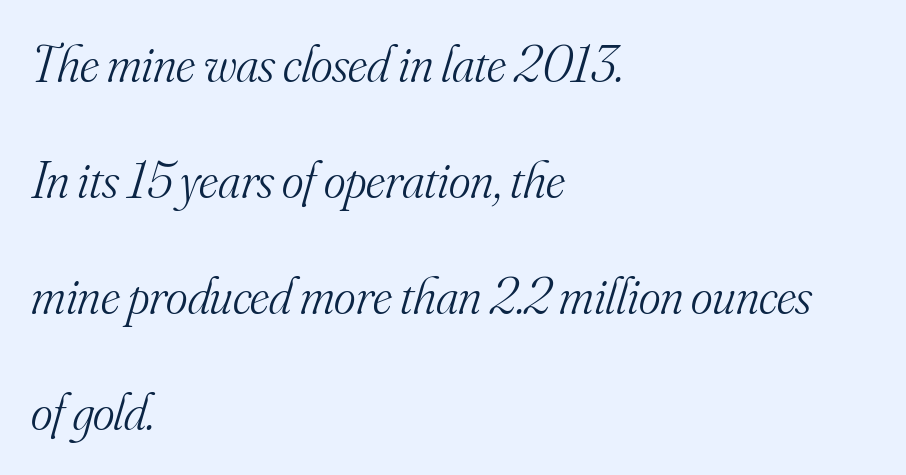
Q: Is the text bold? A: No.
Q: Is the text italic (slanted)? A: Yes, it leans right by about 16 degrees.
Q: Is the typeface a serif or a sans-serif typeface? A: Serif.
Q: Is the text underlined? A: No.
Q: How is the paragraph aligned? A: Left-aligned.
Q: Is the spacing between letters normal or unusually wide? A: Normal.
Q: Is the spacing between lines tight, normal or loose? A: Loose.
Q: Width (condensed, normal, or wide)? A: Normal.
Q: Stroke contrast? A: Medium.
Q: x-height? A: Small.
Q: Monospaced? A: No.
